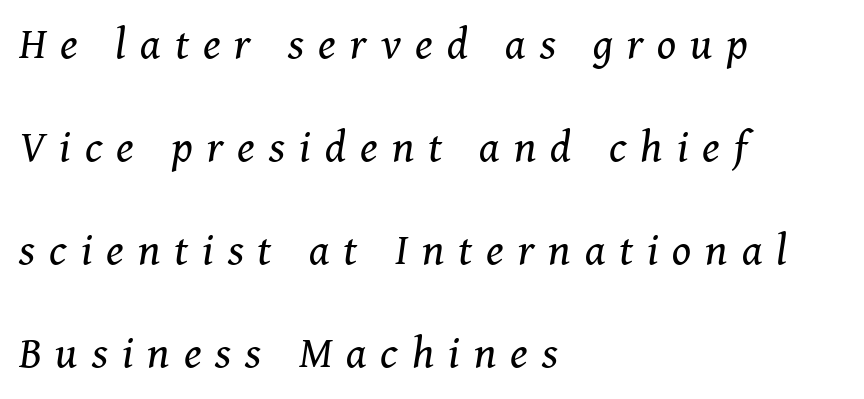
Stroke terminals: seriffed. If you measured baseline to baseline, you'd find a long distance. These lines stack with their left ends in a neat column. This is oblique type, the kind used for emphasis or titles. The strokes are not fattened; the text isn't bold. This sample has the flowing, uneven cadence of proportional lettering.
